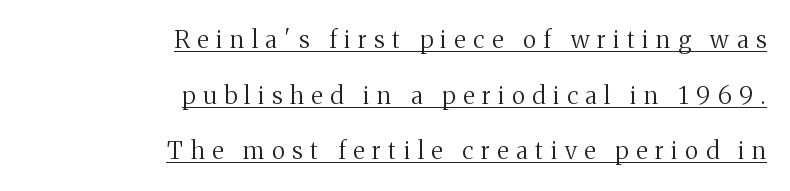
Emphasis is given by a line drawn under the lettering. The horizontal fit of the characters is loose and conspicuously gappy. Ordinary non-slanted type is in use. The letterforms sit at book weight or below.
